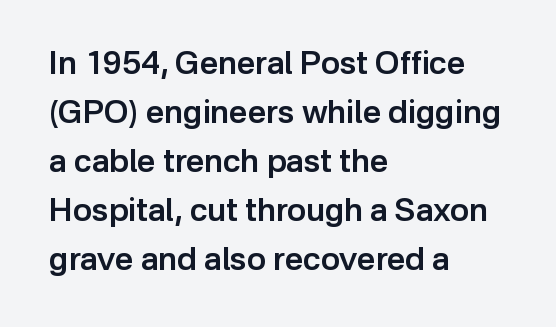
If you drew a line through each stem, it would be perfectly vertical. Character widths vary here, with narrow letters taking less room than wide ones. The typesetting leans somewhat heavy: a semibold. How would I describe the line gaps? Plain and ordinary. Typeset ragged right — the left edge is the straight one.
